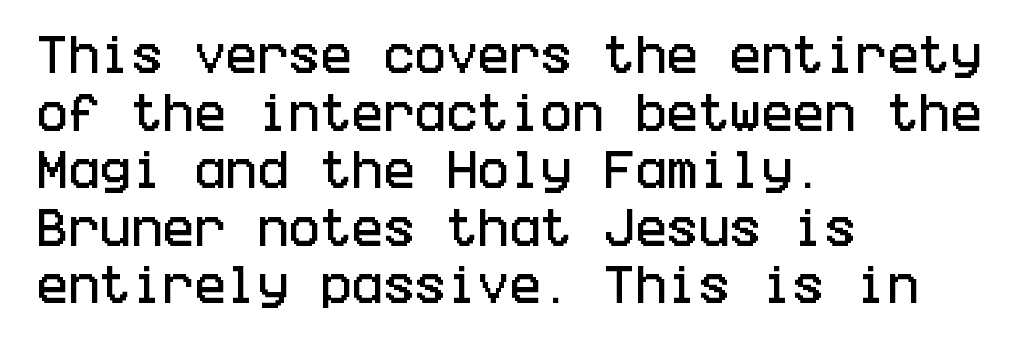
The letters stand straight up with perfectly vertical stems. Standard letterfit; no display-style spreading of the glyphs. The passage is arranged the way most books set body copy — flush left. Honestly, the row spacing looks completely unremarkable. Rule under the text: the space is simply empty.
